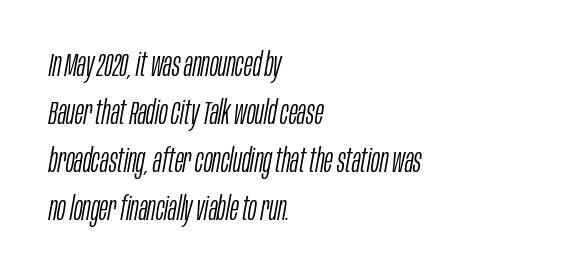
Q: Is the text bold? A: No.
Q: Is the text italic (slanted)? A: Yes, it leans right by about 10 degrees.
Q: Is the text underlined? A: No.
Q: How is the paragraph aligned? A: Left-aligned.
Q: Is the spacing between letters normal or unusually wide? A: Normal.
Q: Is the spacing between lines tight, normal or loose? A: Normal.
Q: Width (condensed, normal, or wide)? A: Condensed.
Q: Stroke contrast? A: Low.
Q: x-height? A: Large.
Q: Monospaced? A: No.
